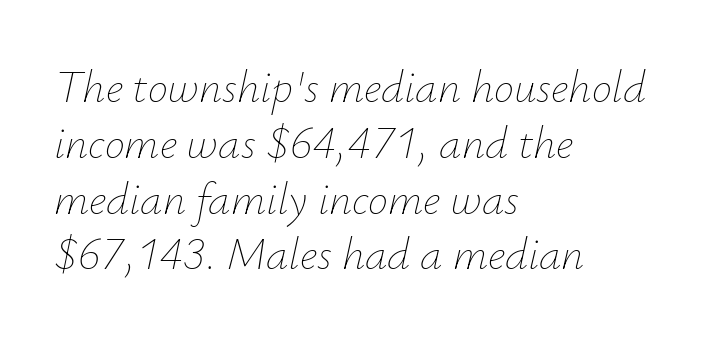
Q: Is the text bold? A: No.
Q: Is the text italic (slanted)? A: Yes, it leans right by about 12 degrees.
Q: Is the text underlined? A: No.
Q: How is the paragraph aligned? A: Left-aligned.
Q: Is the spacing between letters normal or unusually wide? A: Normal.
Q: Width (condensed, normal, or wide)? A: Normal.
Q: Stroke contrast? A: Low.
Q: x-height? A: Small.
Q: Monospaced? A: No.
